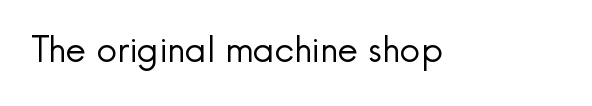
Q: Is the text bold? A: No.
Q: Is the text italic (slanted)? A: No, it is upright.
Q: Is the typeface a serif or a sans-serif typeface? A: Sans-serif.
Q: Is the text underlined? A: No.
Q: Is the spacing between letters normal or unusually wide? A: Normal.
Q: Width (condensed, normal, or wide)? A: Normal.
Q: x-height? A: Small.
Q: Monospaced? A: No.
